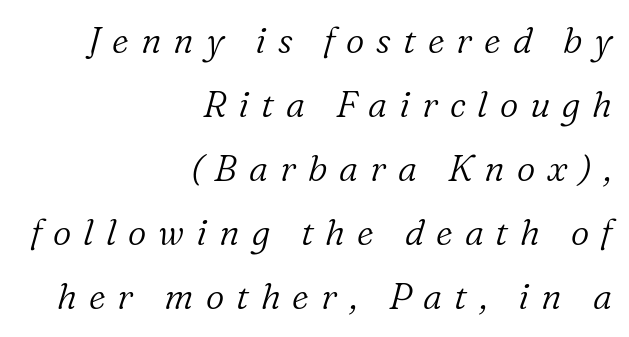
{"serif": "yes", "italic": "yes", "lean": "right", "slant_degrees": 16, "bold": "no", "weight": "light", "width": "normal", "stroke_contrast": "low", "x_height": "medium", "monospaced": "no", "underline": "no", "align": "right", "line_spacing_ratio": 1.78, "letter_spacing": "wide", "letter_spacing_em": 0.33, "glyph_px": 36}
